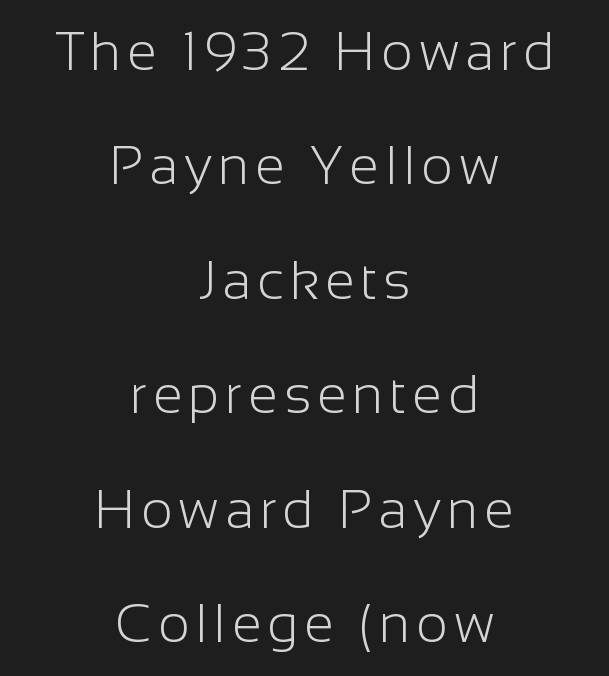
Designer's note — italics off, roman on. This sample has the flowing, uneven cadence of proportional lettering. A sans-serif font was chosen for this passage. Unmarked baselines from the first word to the last. The typesetter chose a symmetrical, centered arrangement here.
